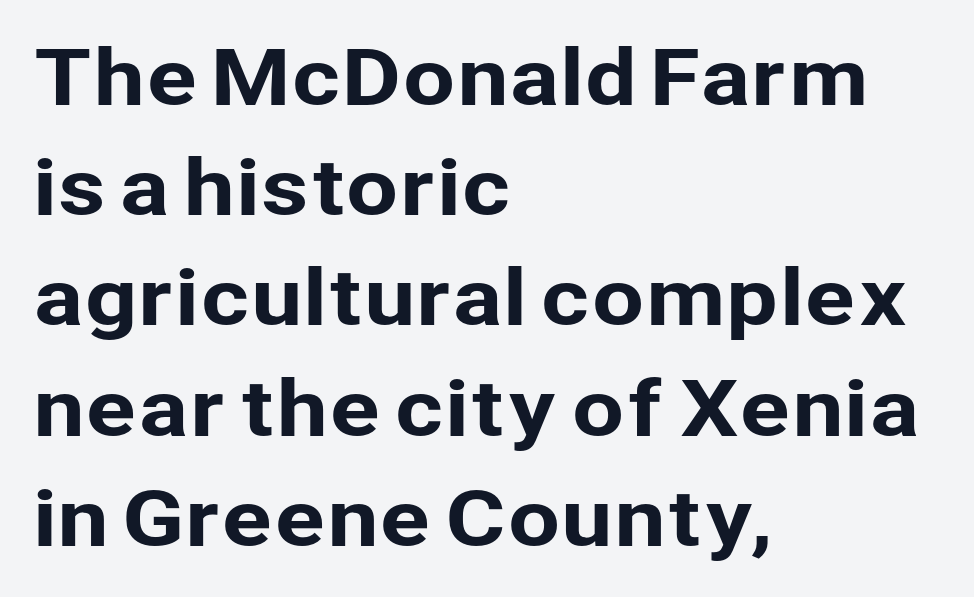
Does the type have serifs? No, each stem ends abruptly. Is this a fixed-width face? No — the glyphs have proportional, varying widths. These lines stack with their left ends in a neat column. The zone under the glyphs is completely vacant.
